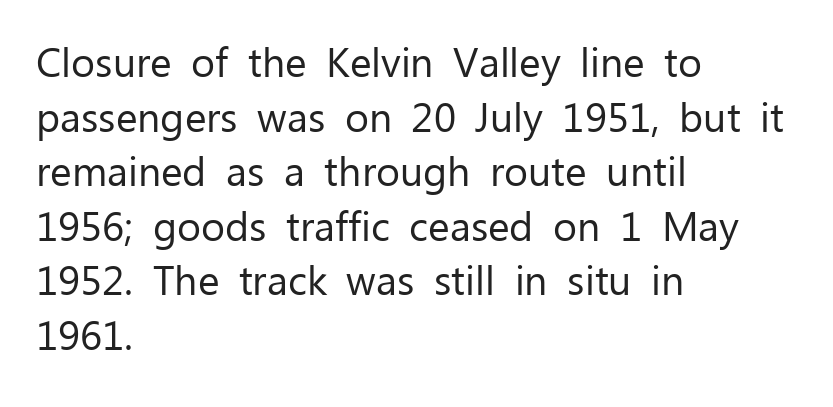
The image shows 41 px regular-weight sans-serif type, upright; set left-aligned, normal line spacing (1.33x), normal letter spacing, not underlined; low stroke contrast and a medium x-height.
